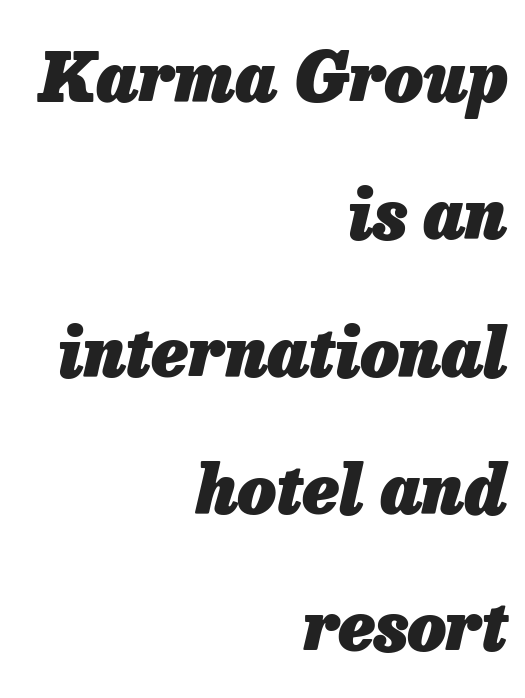
Q: Is the text bold? A: Yes.
Q: Is the text italic (slanted)? A: Yes, it leans right by about 13 degrees.
Q: Is the text underlined? A: No.
Q: How is the paragraph aligned? A: Right-aligned.
Q: Is the spacing between letters normal or unusually wide? A: Normal.
Q: Is the spacing between lines tight, normal or loose? A: Loose.
Q: Width (condensed, normal, or wide)? A: Normal.
Q: Stroke contrast? A: Low.
Q: x-height? A: Medium.
Q: Monospaced? A: No.
